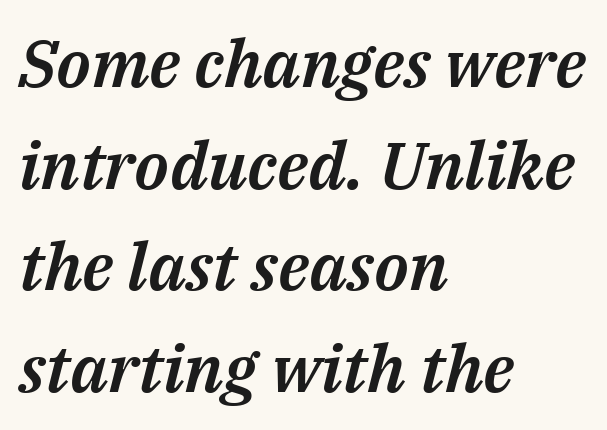
Regular leading. Caption: multi-line text, flush left, ragged right. The text carries the slant typical of an italic or oblique font. The foot of each line stays bare and open. A typesetter would call this proportional, since set widths differ per character.
